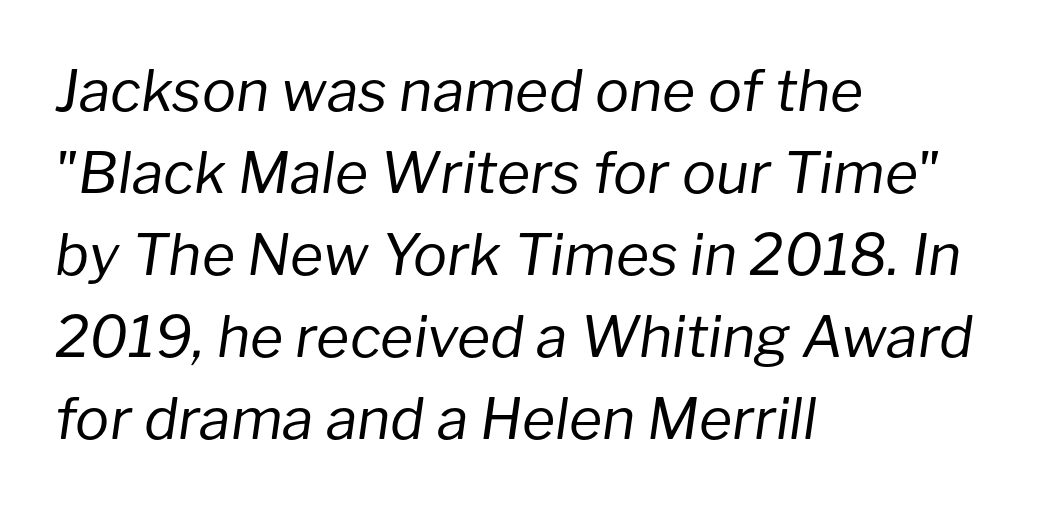
You could not count columns in this text — the font is proportionally spaced. The type is set solid horizontally, with unmodified tracking. The strokes are not fattened; the text isn't bold. Emphasis-style slanted type is in use. Line spacing here is normal.
